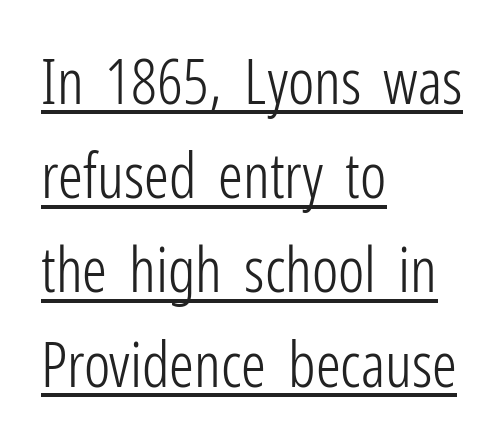
The image shows 62 px light, condensed sans-serif type, upright; set left-aligned, normal line spacing (1.52x), normal letter spacing, underlined; low stroke contrast and a medium x-height.
